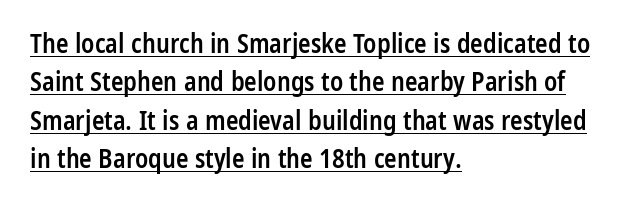
Students, note that the glyphs here touch the page at normal intervals. These lines carry some extra weight — a demibold, not a full bold. Does the leading feel generous? No, just average. The setting favours the left margin, as ordinary paragraphs usually do. The type sits square on the baseline with zero lean.
